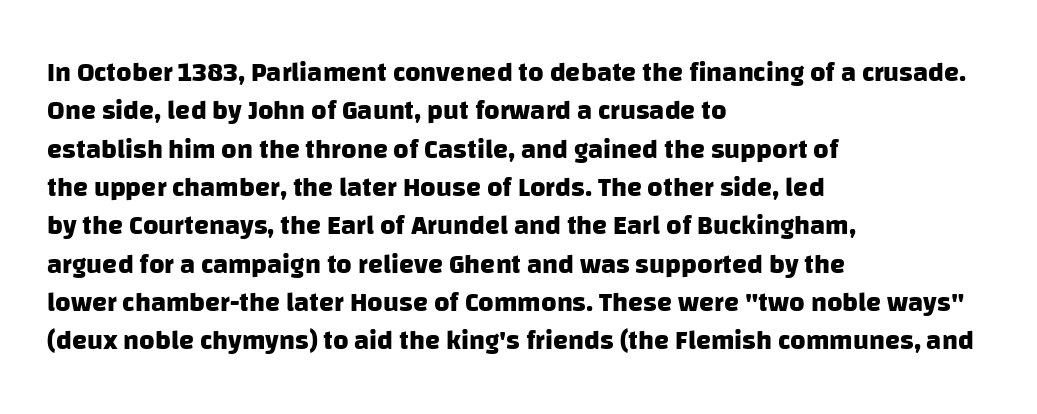
{"bold": "yes", "underline": "no", "align": "left", "line_spacing": "normal", "line_spacing_ratio": 1.42, "letter_spacing": "normal", "letter_spacing_em": 0.0, "glyph_px": 27}
